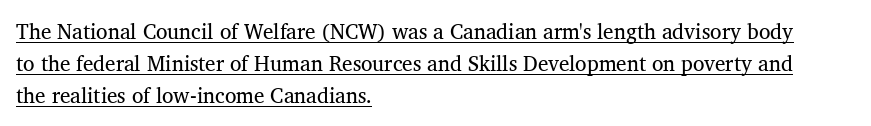
The image shows 21 px text type, upright; set left-aligned, normal line spacing (1.53x), normal letter spacing, underlined.
